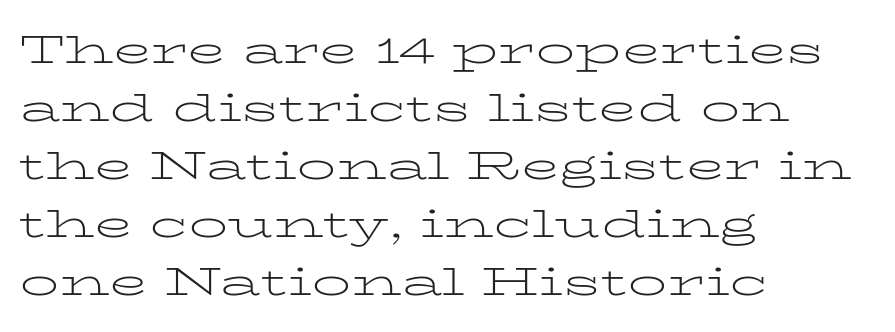
The face used here is seriffed, in the tradition of book romans. The face used here is proportionally spaced, like ordinary book or web type. Stems and bowls with no extra thickness — not bold. No extra tracking has been applied to these lines.
